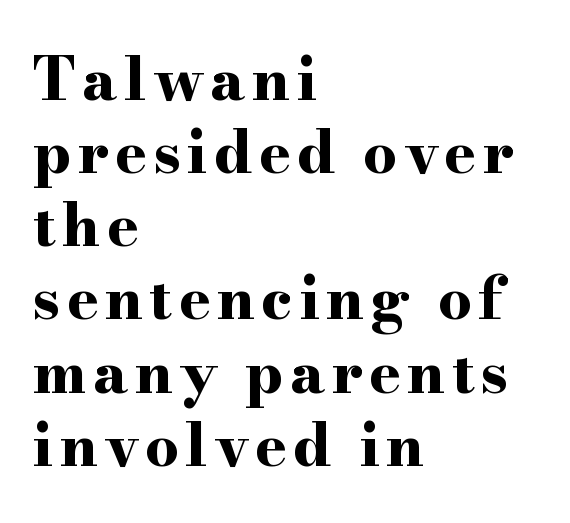
{"serif": "yes", "italic": "no", "bold": "yes", "weight": "bold", "width": "wide", "stroke_contrast": "high", "x_height": "small", "monospaced": "no", "underline": "no", "align": "left", "line_spacing_ratio": 1.24, "glyph_px": 59}
